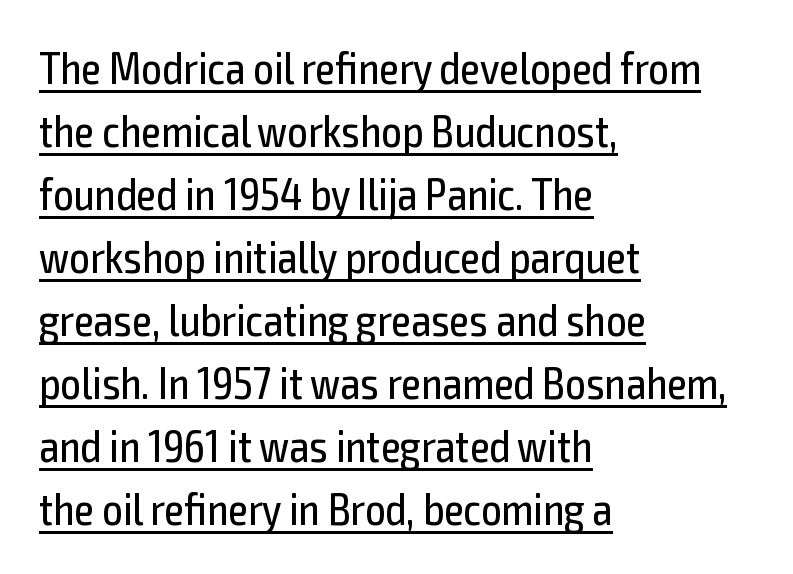
{"serif": "no", "italic": "no", "bold": "no", "weight": "regular", "width": "condensed", "x_height": "medium", "monospaced": "no", "underline": "yes", "align": "left", "line_spacing": "normal", "line_spacing_ratio": 1.4, "letter_spacing": "normal", "letter_spacing_em": 0.0, "glyph_px": 45}
